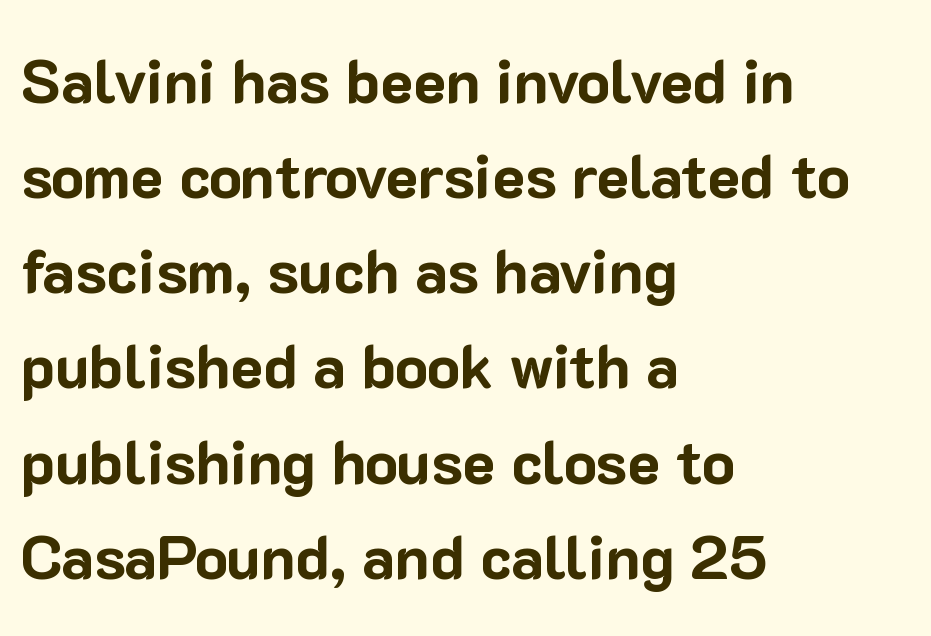
The face used here is proportionally spaced, like ordinary book or web type. How would I describe the line gaps? Plain and ordinary. Short note: letters normally spaced. These lines are composed in type without serifs. Designer's note — italics off, roman on.
